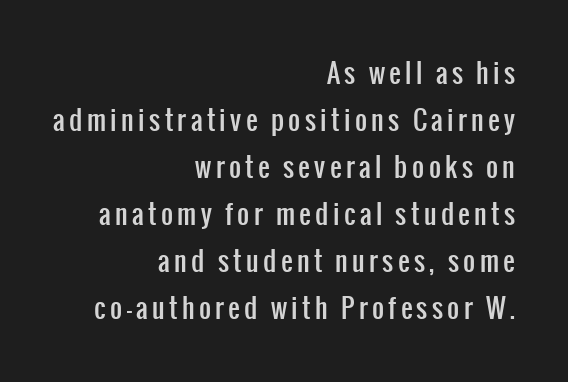
The image shows 26 px text type, upright; set right-aligned, line spacing 1.81x, not underlined.
